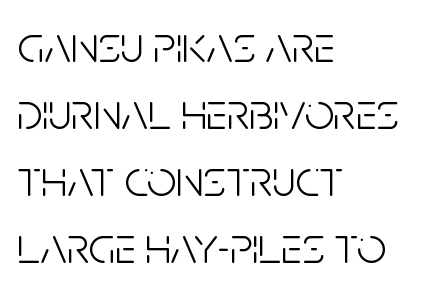
Q: Is the text bold? A: No.
Q: Is the text italic (slanted)? A: No, it is upright.
Q: Is the typeface a serif or a sans-serif typeface? A: Sans-serif.
Q: Is the text underlined? A: No.
Q: How is the paragraph aligned? A: Left-aligned.
Q: Is the spacing between letters normal or unusually wide? A: Normal.
Q: Is the spacing between lines tight, normal or loose? A: Normal.
Q: Width (condensed, normal, or wide)? A: Condensed.
Q: Stroke contrast? A: Low.
Q: x-height? A: Large.
Q: Monospaced? A: No.
